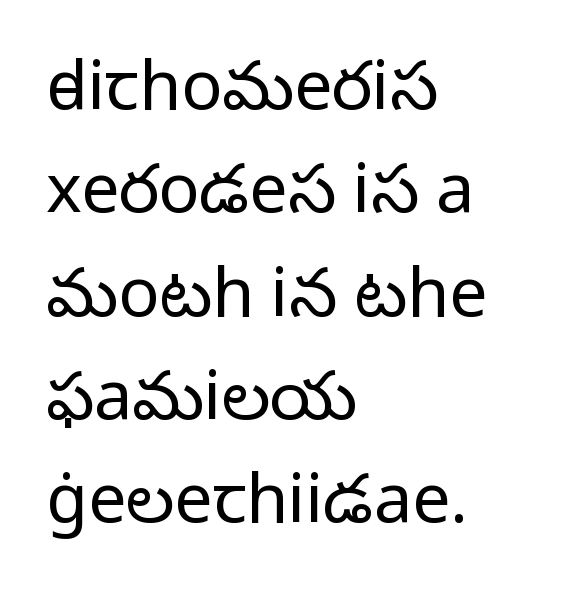
Inter-character spacing is left at the font's built-in metrics. The rendering uses a moderate line-height, typical for paragraphs. The face looks like a standard text weight, possibly lighter. This sample uses a sans-serif face.
